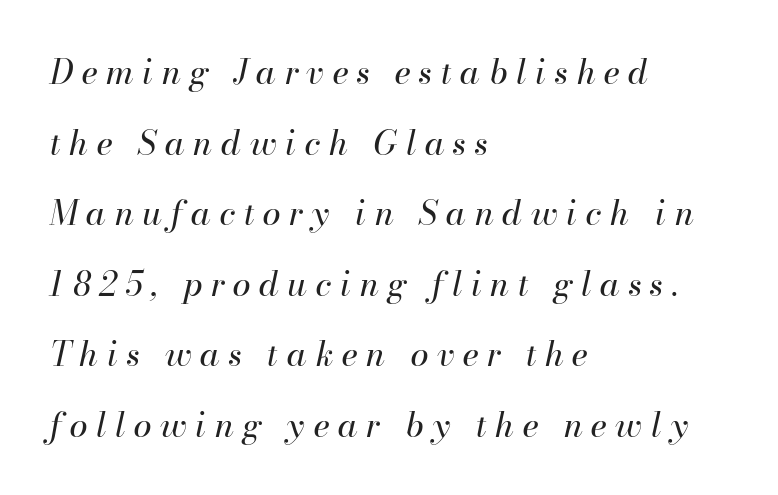
The image shows 33 px regular-weight type, italic (leaning right); set left-aligned, loose line spacing (2.14x), unusually wide letter spacing (+0.26 em), not underlined; high stroke contrast and a small x-height.
